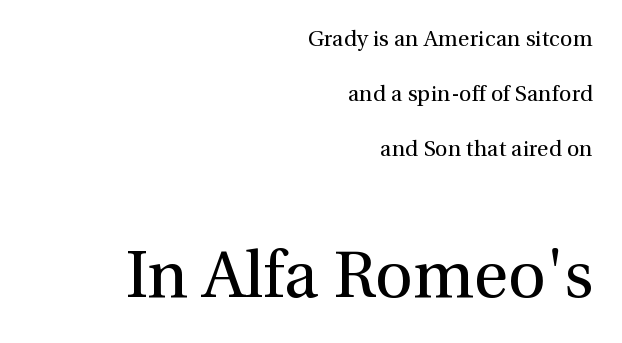
The font family rendered here belongs to the serif group. How are the letters spaced? Ordinarily, with no added tracking. The letters in the lower block stand taller than those in the block above. The compositor pushed each line to the right boundary. If you measured baseline to baseline, you'd find a long distance. Posture: straight, roman, zero tilt.
